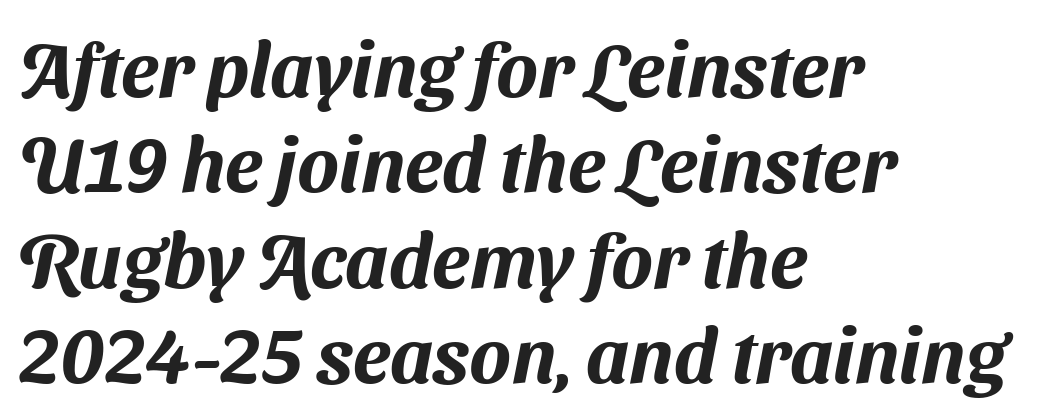
{"serif": "no", "width": "normal", "stroke_contrast": "medium", "x_height": "medium", "monospaced": "no", "underline": "no", "align": "left", "line_spacing_ratio": 1.24, "letter_spacing": "normal", "letter_spacing_em": 0.0, "glyph_px": 77}
